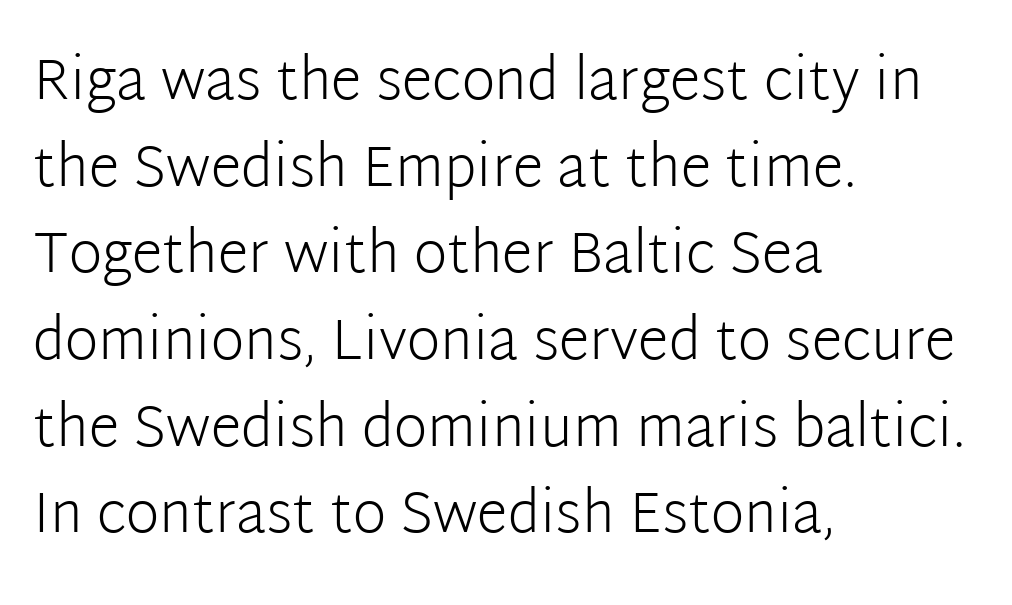
The image shows 57 px light sans-serif type, upright; set left-aligned, normal line spacing (1.52x), normal letter spacing, not underlined; low stroke contrast and a medium x-height.
